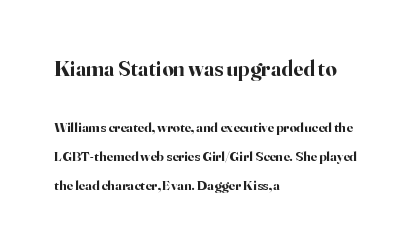
{"italic": "no", "bold": "yes", "underline": "no", "align": "left", "line_spacing": "loose", "line_spacing_ratio": 2.09, "letter_spacing": "normal", "letter_spacing_em": 0.0, "larger_block": "first", "size_ratio": 1.57, "glyph_px": 22}
